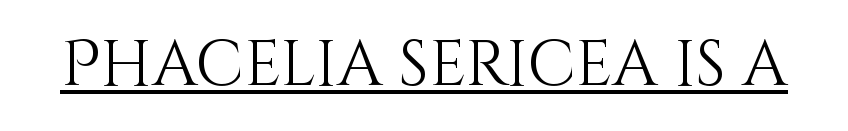
Q: Is the text bold? A: No.
Q: Is the text italic (slanted)? A: No, it is upright.
Q: Is the text underlined? A: Yes.
Q: Is the spacing between letters normal or unusually wide? A: Normal.
Q: Width (condensed, normal, or wide)? A: Normal.
Q: Stroke contrast? A: Medium.
Q: x-height? A: Large.
Q: Monospaced? A: No.
